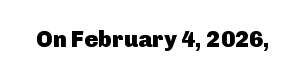
Q: Is the text bold? A: Yes.
Q: Is the text italic (slanted)? A: No, it is upright.
Q: Is the text underlined? A: No.
Q: Is the spacing between letters normal or unusually wide? A: Normal.
